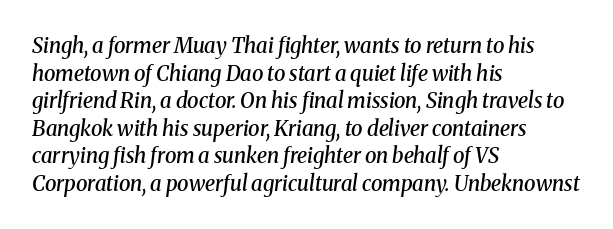
{"italic": "yes", "lean": "right", "slant_degrees": 8, "bold": "semi", "underline": "no", "align": "left", "line_spacing": "normal", "line_spacing_ratio": 1.31, "letter_spacing": "normal", "letter_spacing_em": 0.0, "glyph_px": 21}
